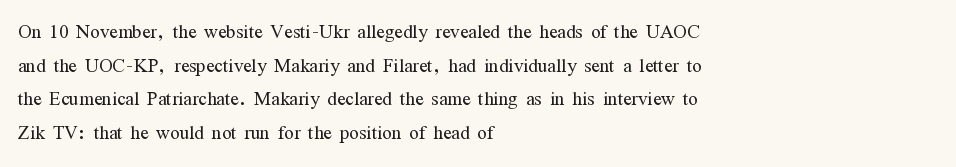
Q: Is the text bold? A: No.
Q: Is the text italic (slanted)? A: No, it is upright.
Q: Is the text underlined? A: No.
Q: How is the paragraph aligned? A: Left-aligned.
Q: Is the spacing between letters normal or unusually wide? A: Normal.
Q: Is the spacing between lines tight, normal or loose? A: Normal.
